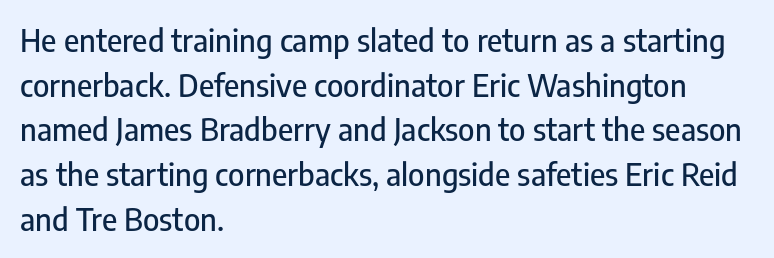
Q: Is the text italic (slanted)? A: No, it is upright.
Q: Is the typeface a serif or a sans-serif typeface? A: Sans-serif.
Q: Is the text underlined? A: No.
Q: How is the paragraph aligned? A: Left-aligned.
Q: Is the spacing between letters normal or unusually wide? A: Normal.
Q: Is the spacing between lines tight, normal or loose? A: Normal.
Q: Width (condensed, normal, or wide)? A: Condensed.
Q: Stroke contrast? A: Low.
Q: x-height? A: Medium.
Q: Monospaced? A: No.
